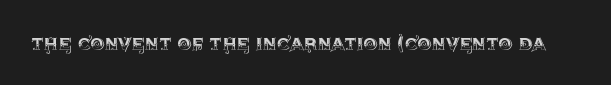
The image shows 22 px text type, upright; set normal letter spacing, not underlined.
